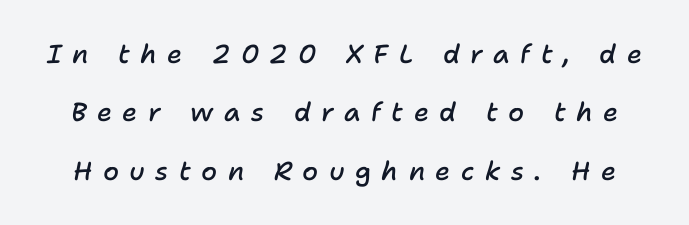
Q: Is the text bold? A: Semi-bold.
Q: Is the text italic (slanted)? A: Yes, it leans right by about 11 degrees.
Q: Is the text underlined? A: No.
Q: Is the spacing between letters normal or unusually wide? A: Unusually wide.
Q: Is the spacing between lines tight, normal or loose? A: Loose.
